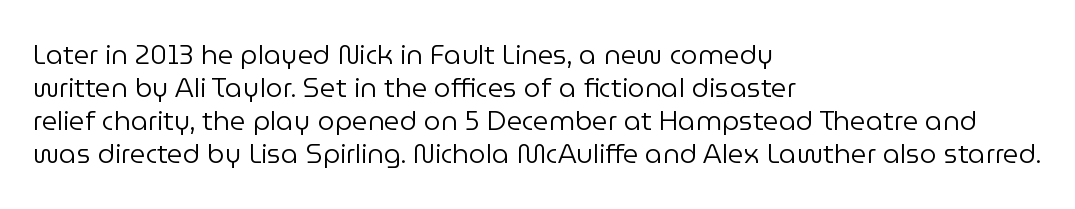
Q: Is the text bold? A: No.
Q: Is the text italic (slanted)? A: No, it is upright.
Q: Is the text underlined? A: No.
Q: How is the paragraph aligned? A: Left-aligned.
Q: Is the spacing between letters normal or unusually wide? A: Normal.
